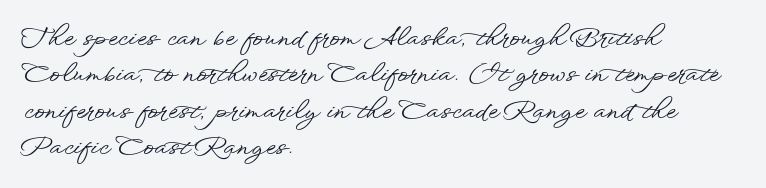
The image shows 25 px text type; set left-aligned, normal line spacing (1.46x), normal letter spacing, not underlined.
